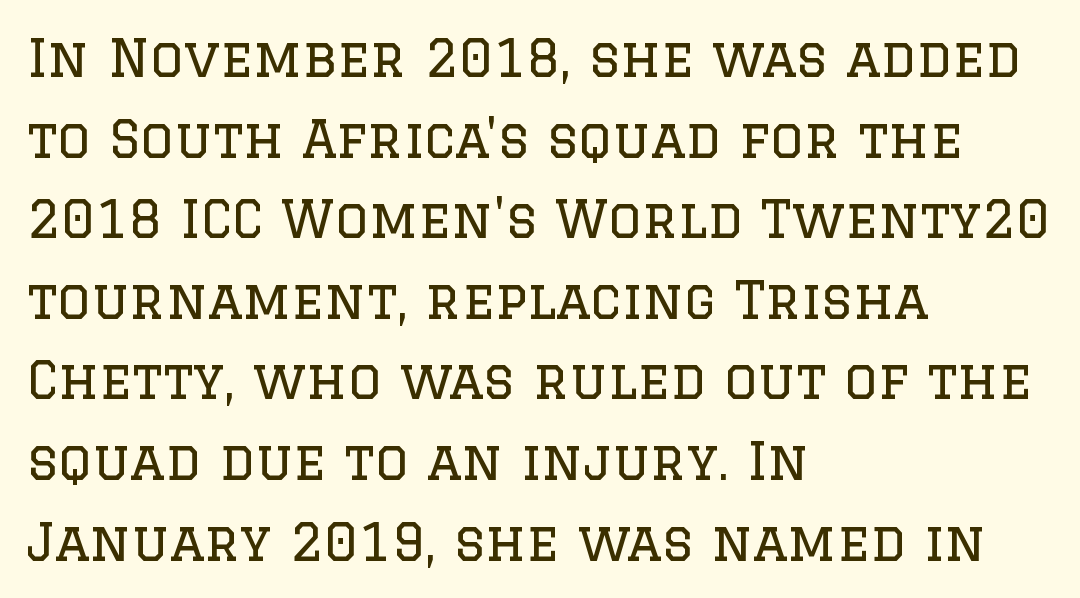
The font's upright variant was chosen for this text. Lines of text with bare space underneath. The font family rendered here belongs to the serif group. The passage is arranged the way most books set body copy — flush left. Heft: none added — not bold.
